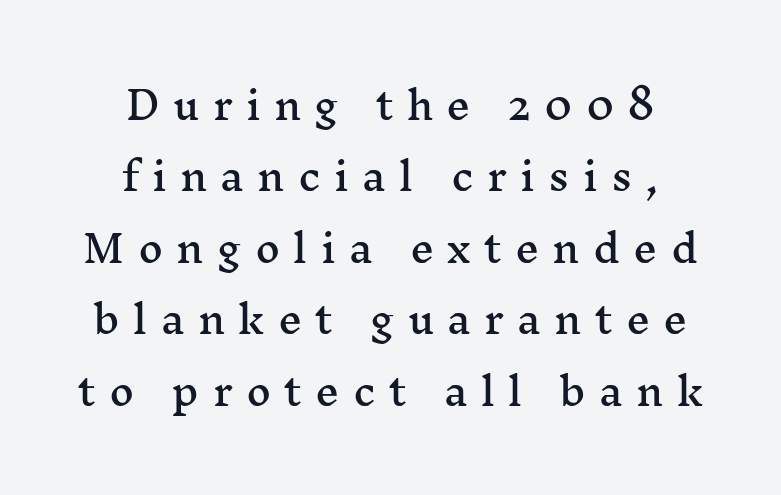
Q: Is the text italic (slanted)? A: No, it is upright.
Q: Is the typeface a serif or a sans-serif typeface? A: Serif.
Q: Is the text underlined? A: No.
Q: How is the paragraph aligned? A: Centered.
Q: Is the spacing between letters normal or unusually wide? A: Unusually wide.
Q: Width (condensed, normal, or wide)? A: Wide.
Q: Stroke contrast? A: Medium.
Q: x-height? A: Medium.
Q: Monospaced? A: No.
